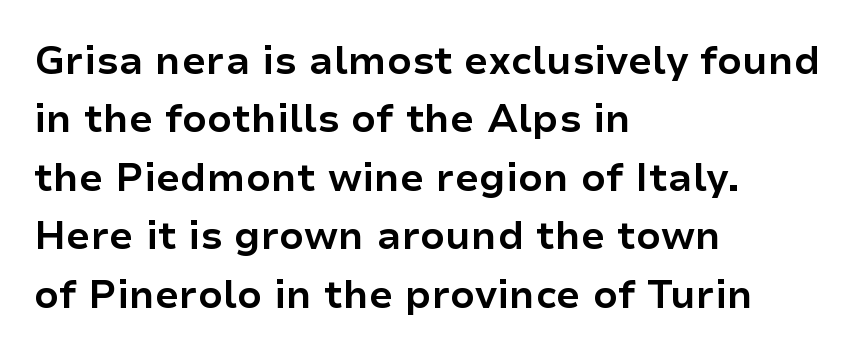
Q: Is the text bold? A: Yes.
Q: Is the text italic (slanted)? A: No, it is upright.
Q: Is the typeface a serif or a sans-serif typeface? A: Sans-serif.
Q: Is the text underlined? A: No.
Q: How is the paragraph aligned? A: Left-aligned.
Q: Is the spacing between letters normal or unusually wide? A: Normal.
Q: Is the spacing between lines tight, normal or loose? A: Normal.
Q: Width (condensed, normal, or wide)? A: Normal.
Q: Stroke contrast? A: Low.
Q: x-height? A: Medium.
Q: Monospaced? A: No.
